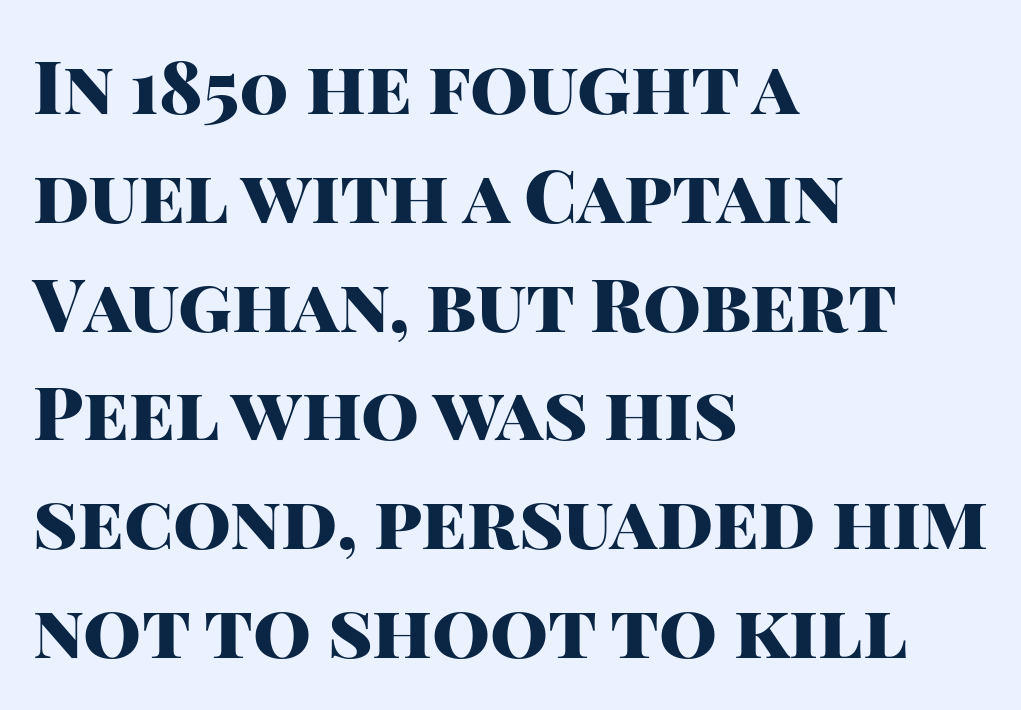
Q: Is the text bold? A: Yes.
Q: Is the text italic (slanted)? A: No, it is upright.
Q: Is the typeface a serif or a sans-serif typeface? A: Sans-serif.
Q: Is the text underlined? A: No.
Q: How is the paragraph aligned? A: Left-aligned.
Q: Is the spacing between letters normal or unusually wide? A: Normal.
Q: Is the spacing between lines tight, normal or loose? A: Normal.
Q: Width (condensed, normal, or wide)? A: Normal.
Q: Stroke contrast? A: High.
Q: x-height? A: Large.
Q: Monospaced? A: No.
